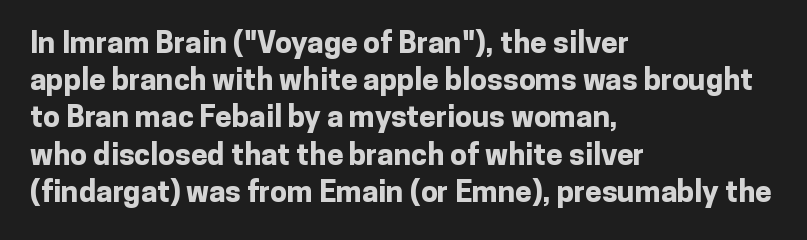
Q: Is the text bold? A: Yes.
Q: Is the text italic (slanted)? A: No, it is upright.
Q: Is the typeface a serif or a sans-serif typeface? A: Sans-serif.
Q: Is the text underlined? A: No.
Q: How is the paragraph aligned? A: Left-aligned.
Q: Is the spacing between letters normal or unusually wide? A: Normal.
Q: Width (condensed, normal, or wide)? A: Normal.
Q: Stroke contrast? A: Low.
Q: x-height? A: Medium.
Q: Monospaced? A: No.
